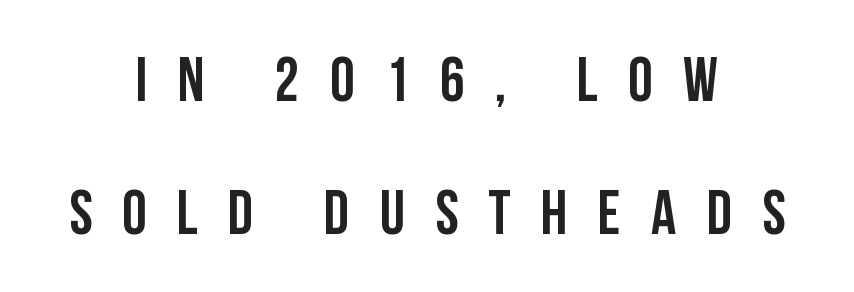
Q: Is the text italic (slanted)? A: No, it is upright.
Q: Is the typeface a serif or a sans-serif typeface? A: Sans-serif.
Q: Is the text underlined? A: No.
Q: How is the paragraph aligned? A: Centered.
Q: Is the spacing between letters normal or unusually wide? A: Unusually wide.
Q: Is the spacing between lines tight, normal or loose? A: Loose.
Q: Width (condensed, normal, or wide)? A: Condensed.
Q: Stroke contrast? A: Low.
Q: x-height? A: Large.
Q: Monospaced? A: No.
